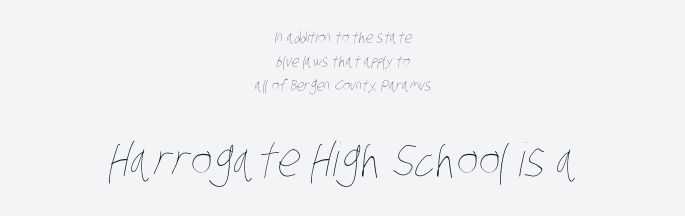
The image shows 46 px thin, condensed type; set centered, normal line spacing (1.59x), normal letter spacing, not underlined; the second (bottom) block is 3.07x larger; low stroke contrast and a large x-height.
